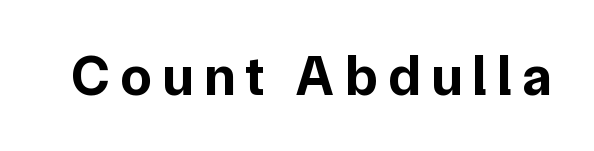
Q: Is the text bold? A: Yes.
Q: Is the text italic (slanted)? A: No, it is upright.
Q: Is the typeface a serif or a sans-serif typeface? A: Sans-serif.
Q: Is the text underlined? A: No.
Q: Width (condensed, normal, or wide)? A: Normal.
Q: Stroke contrast? A: Low.
Q: x-height? A: Medium.
Q: Monospaced? A: No.
